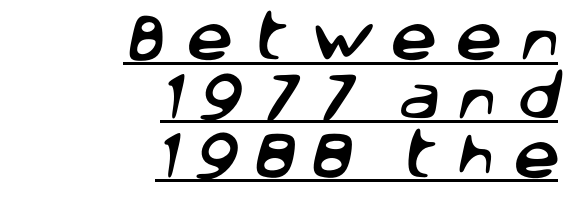
The image shows 52 px sans-serif type; set right-aligned, tight line spacing (1.13x), unusually wide letter spacing (+0.34 em), underlined; low stroke contrast and a large x-height.
